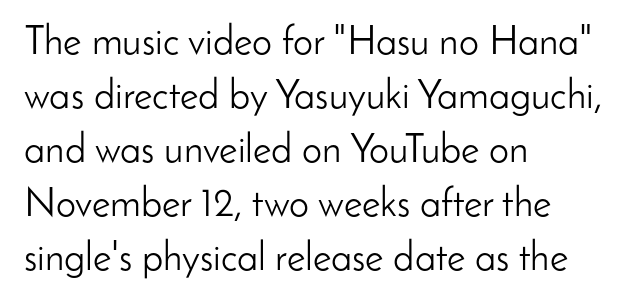
Letter spacing: default. On a weight scale, this lands at 450 or below. The words here are not underlined. How would I describe the line gaps? Plain and ordinary.
